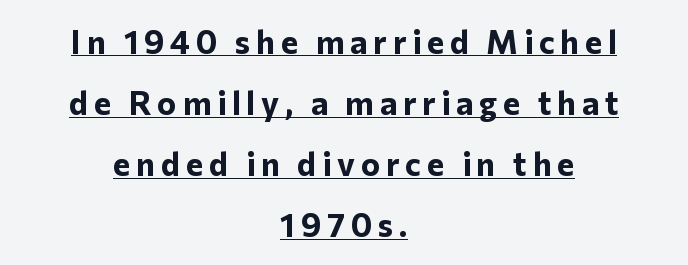
The image shows 33 px bold sans-serif type, upright; set centered, line spacing 1.85x, underlined; low stroke contrast and a medium x-height.
